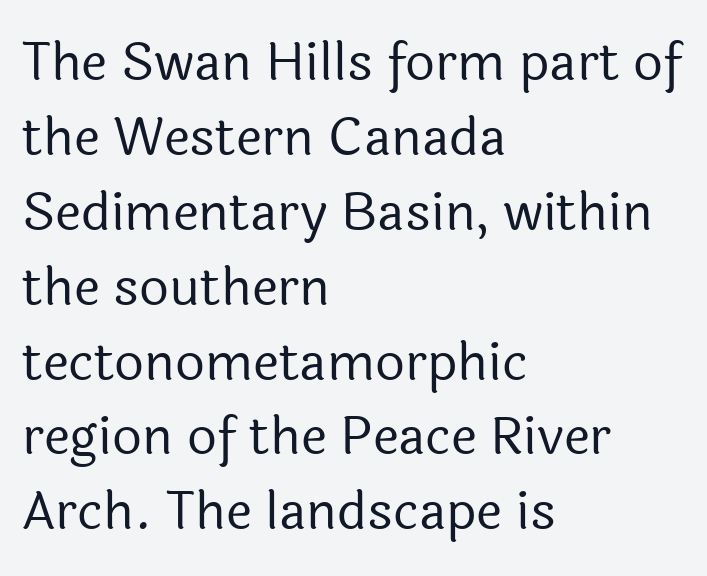
The image shows 52 px regular-weight sans-serif type, upright; set left-aligned, normal line spacing (1.44x), normal letter spacing, not underlined; a medium x-height.
